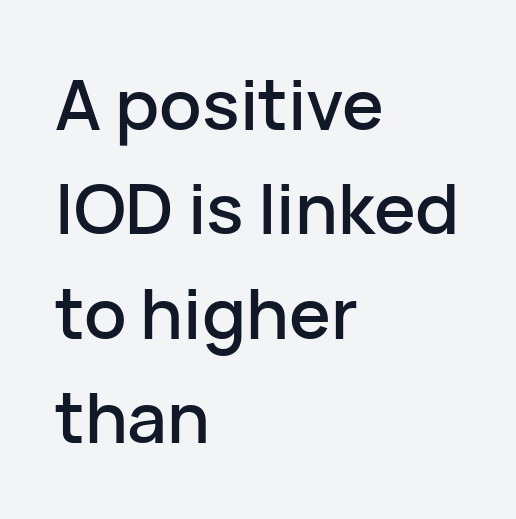
Q: Is the text italic (slanted)? A: No, it is upright.
Q: Is the typeface a serif or a sans-serif typeface? A: Sans-serif.
Q: Is the text underlined? A: No.
Q: How is the paragraph aligned? A: Left-aligned.
Q: Is the spacing between letters normal or unusually wide? A: Normal.
Q: Is the spacing between lines tight, normal or loose? A: Normal.
Q: Width (condensed, normal, or wide)? A: Normal.
Q: Stroke contrast? A: Low.
Q: x-height? A: Medium.
Q: Monospaced? A: No.
